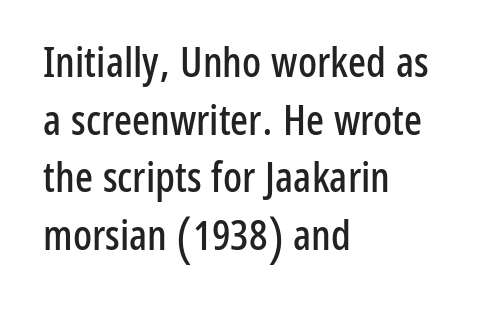
The block of text has a typical density, with ordinary space between rows. Tracking value appears to be zero — textbook default spacing. Serifs: no, the terminals of the letterforms are clean. No word sits above an underline. In terms of posture, this sample is upright.
